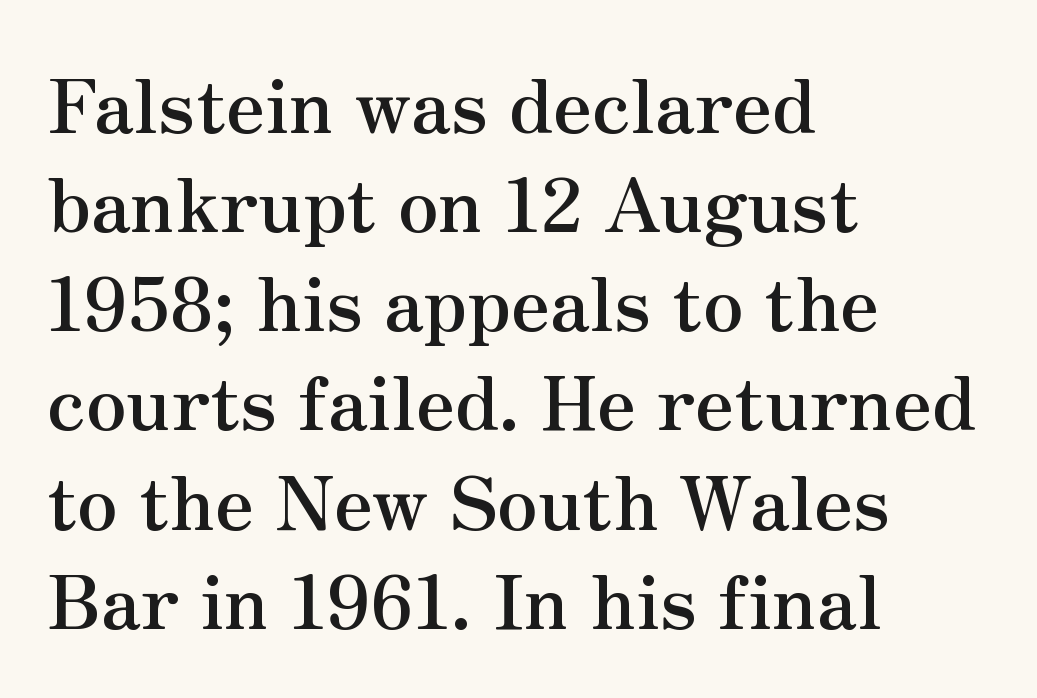
The image shows 74 px semibold serif type, upright; set left-aligned, normal line spacing (1.34x), normal letter spacing, not underlined; medium stroke contrast and a small x-height.
